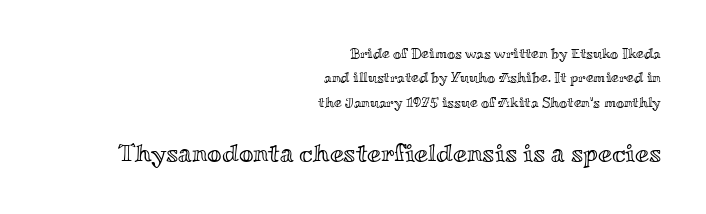
Underline: absent. A typesetter would call this zero additional tracking. Does the bottom block carry the larger type? Yes, it does. This is the regular roman posture of the typeface. Compared with a flush-left layout, this one pins lines to the opposite, right side.
